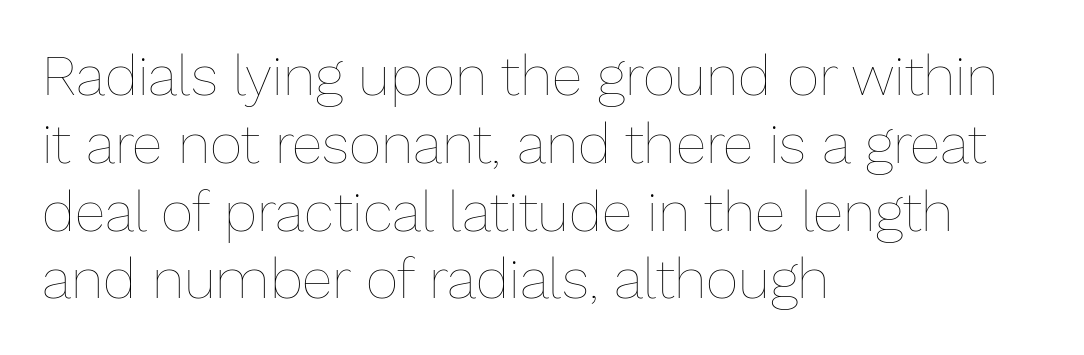
{"italic": "no", "bold": "no", "weight": "thin", "width": "normal", "stroke_contrast": "low", "x_height": "medium", "monospaced": "no", "underline": "no", "align": "left", "line_spacing_ratio": 1.21, "letter_spacing": "normal", "letter_spacing_em": 0.0, "glyph_px": 56}
